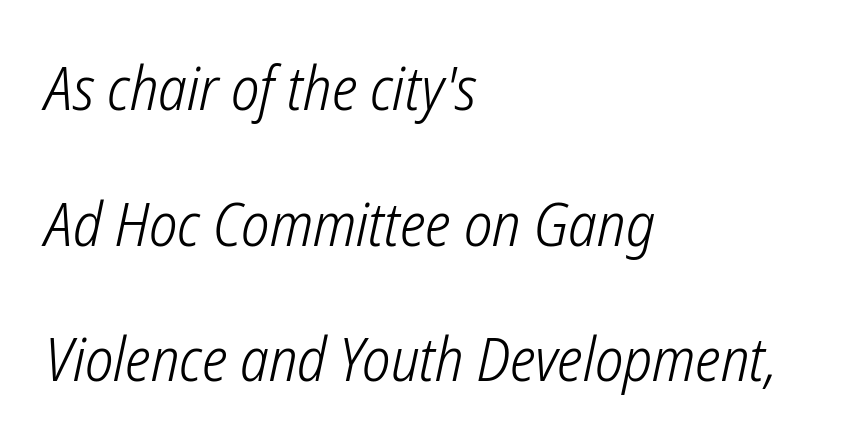
The image shows 60 px light, condensed sans-serif type; set left-aligned, loose line spacing (2.26x), normal letter spacing, not underlined; low stroke contrast and a medium x-height.
